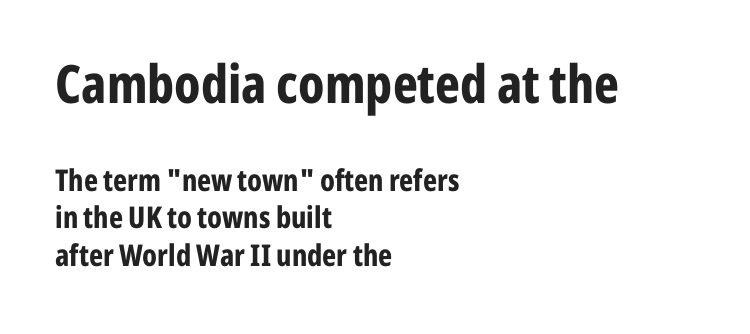
Two sizes are in play, and the larger belongs to the first block. This sample uses a sans-serif face. The rag falls on the right side of this text block. The line texture is even and compact thanks to regular tracking. The foot of each line stays bare and open. Plenty of ink on the page — the face is bold.
